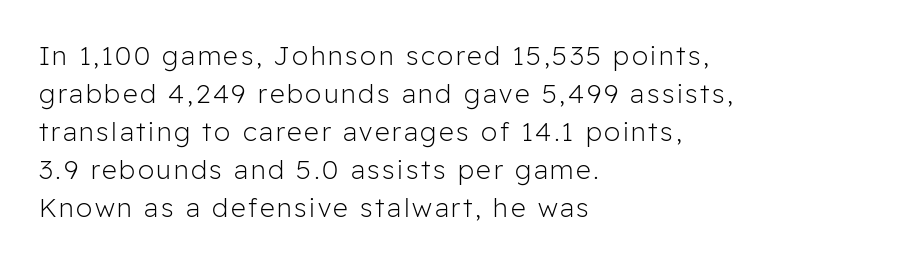
Q: Is the text bold? A: No.
Q: Is the text italic (slanted)? A: No, it is upright.
Q: Is the text underlined? A: No.
Q: How is the paragraph aligned? A: Left-aligned.
Q: Is the spacing between lines tight, normal or loose? A: Normal.
